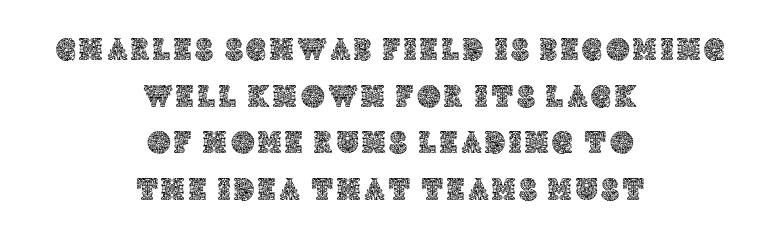
Q: Is the text italic (slanted)? A: No, it is upright.
Q: Is the text underlined? A: No.
Q: How is the paragraph aligned? A: Centered.
Q: Is the spacing between lines tight, normal or loose? A: Normal.
Q: Width (condensed, normal, or wide)? A: Normal.
Q: x-height? A: Large.
Q: Monospaced? A: No.
